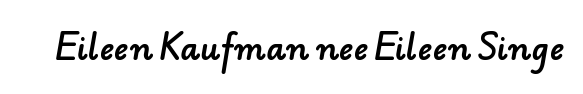
{"serif": "no", "width": "normal", "stroke_contrast": "low", "x_height": "small", "monospaced": "no", "underline": "no", "letter_spacing": "normal", "letter_spacing_em": 0.0, "glyph_px": 31}
